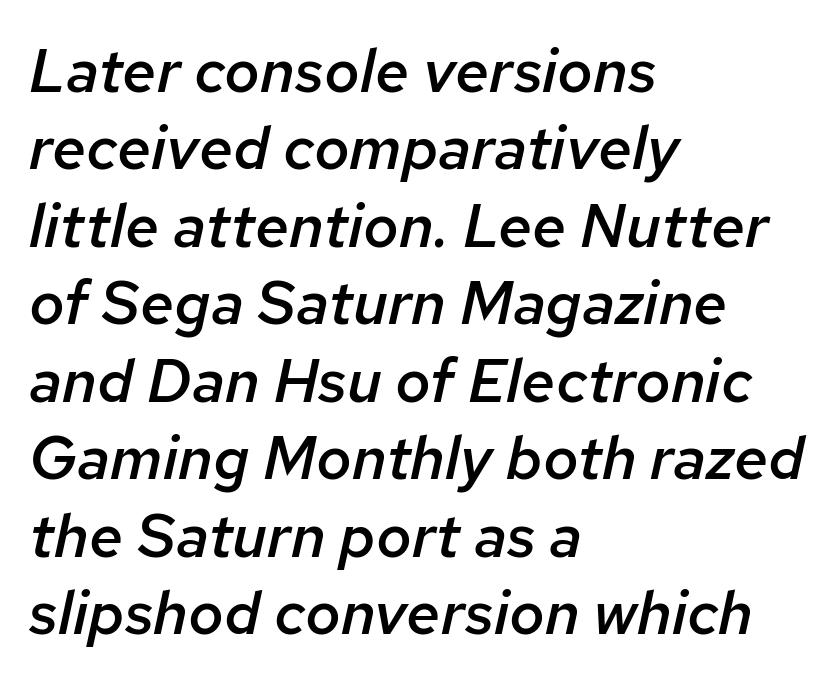
Q: Is the text bold? A: Semi-bold.
Q: Is the text italic (slanted)? A: Yes, it leans right by about 12 degrees.
Q: Is the text underlined? A: No.
Q: How is the paragraph aligned? A: Left-aligned.
Q: Is the spacing between letters normal or unusually wide? A: Normal.
Q: Is the spacing between lines tight, normal or loose? A: Normal.
Q: Width (condensed, normal, or wide)? A: Normal.
Q: Stroke contrast? A: Low.
Q: x-height? A: Medium.
Q: Monospaced? A: No.
